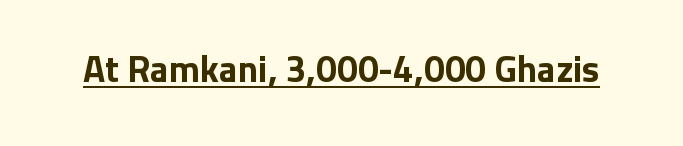
Q: Is the text bold? A: Yes.
Q: Is the text italic (slanted)? A: No, it is upright.
Q: Is the typeface a serif or a sans-serif typeface? A: Sans-serif.
Q: Is the text underlined? A: Yes.
Q: Is the spacing between letters normal or unusually wide? A: Normal.
Q: Width (condensed, normal, or wide)? A: Normal.
Q: Stroke contrast? A: Low.
Q: x-height? A: Medium.
Q: Monospaced? A: No.
